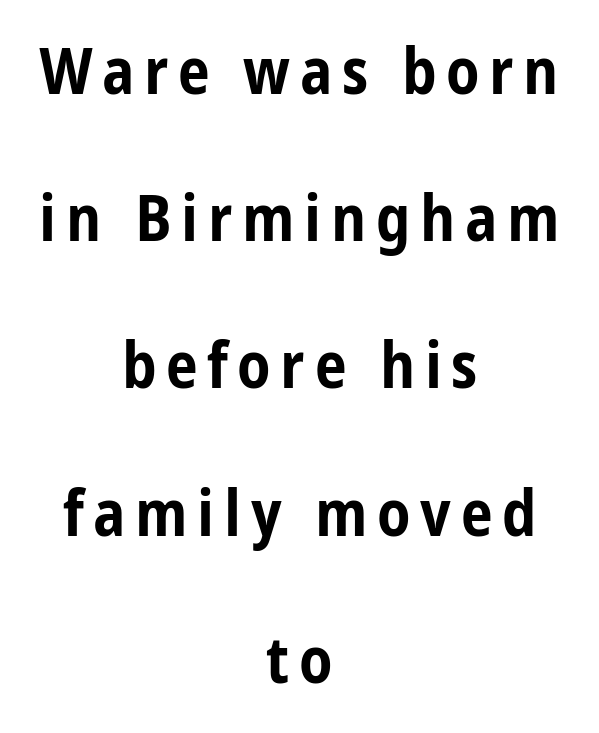
Honestly, the rows look like they've been pulled way apart. This is heavy type, rendered in bold. The letters stand straight up with perfectly vertical stems. The letters advance in unequal steps, a hallmark of proportional type. Horizontally, the lines are justified to the midpoint only. In terms of letterform style, serifs are entirely absent.
